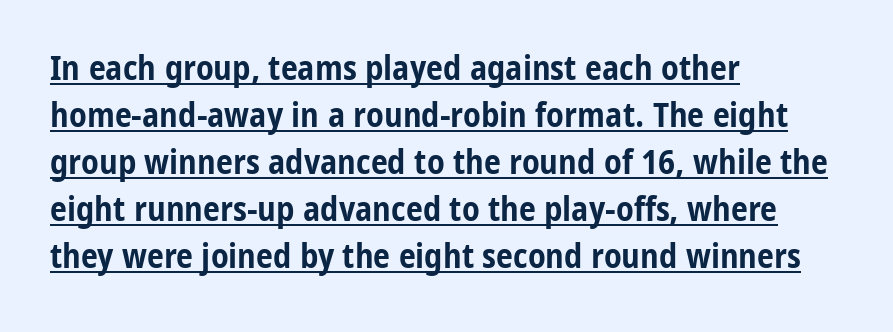
The image shows 34 px bold, condensed sans-serif type, upright; set left-aligned, normal line spacing (1.38x), normal letter spacing, underlined; low stroke contrast and a medium x-height.
